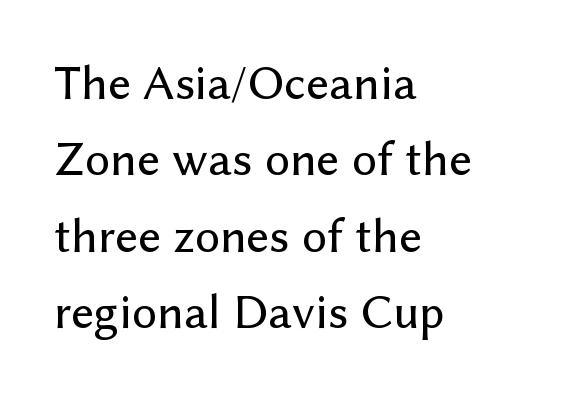
{"serif": "no", "italic": "no", "width": "normal", "stroke_contrast": "low", "x_height": "medium", "monospaced": "no", "underline": "no", "align": "left", "line_spacing": "normal", "line_spacing_ratio": 1.53, "letter_spacing": "normal", "letter_spacing_em": 0.0, "glyph_px": 50}
